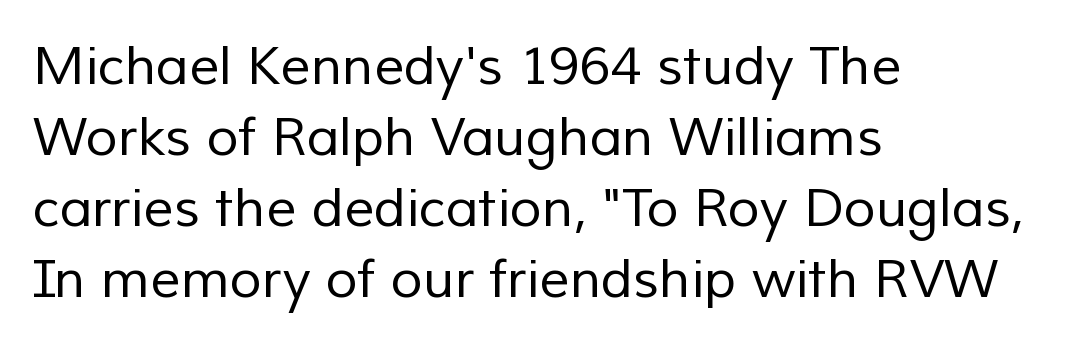
{"serif": "no", "bold": "no", "weight": "regular", "width": "normal", "stroke_contrast": "low", "x_height": "medium", "monospaced": "no", "underline": "no", "align": "left", "line_spacing": "normal", "line_spacing_ratio": 1.34, "letter_spacing": "normal", "letter_spacing_em": 0.0, "glyph_px": 53}
